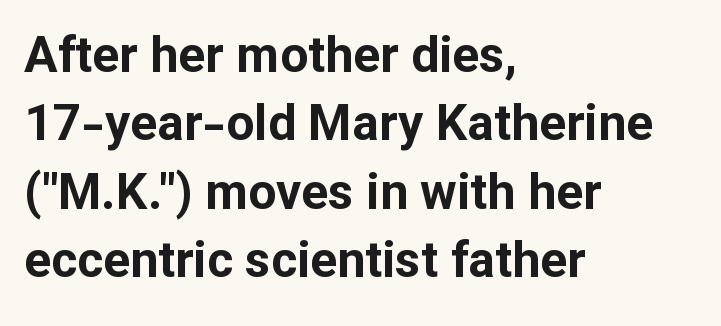
{"serif": "no", "italic": "no", "bold": "yes", "weight": "bold", "width": "normal", "stroke_contrast": "low", "x_height": "medium", "monospaced": "no", "underline": "no", "align": "left", "line_spacing": "normal", "line_spacing_ratio": 1.37, "letter_spacing": "normal", "letter_spacing_em": 0.0, "glyph_px": 50}
